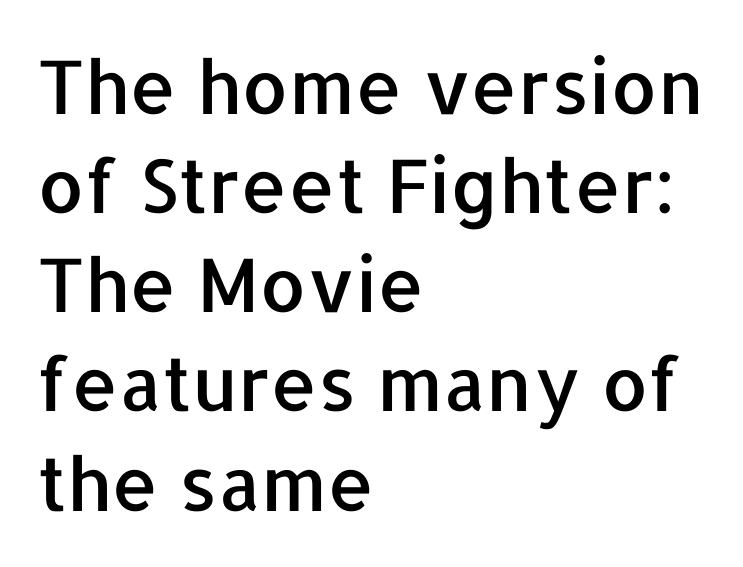
This is roman type, the default non-slanted kind. Is the block centered? No — it sits flush against the left margin. Is this a fixed-width face? No — the glyphs have proportional, varying widths. The letterforms sit shoulder to shoulder at normal distance.
